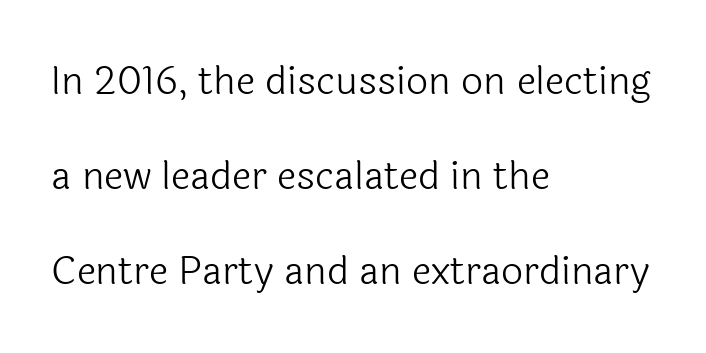
Q: Is the text bold? A: No.
Q: Is the text italic (slanted)? A: No, it is upright.
Q: Is the typeface a serif or a sans-serif typeface? A: Sans-serif.
Q: Is the text underlined? A: No.
Q: How is the paragraph aligned? A: Left-aligned.
Q: Is the spacing between letters normal or unusually wide? A: Normal.
Q: Is the spacing between lines tight, normal or loose? A: Loose.
Q: Width (condensed, normal, or wide)? A: Normal.
Q: x-height? A: Medium.
Q: Monospaced? A: No.
